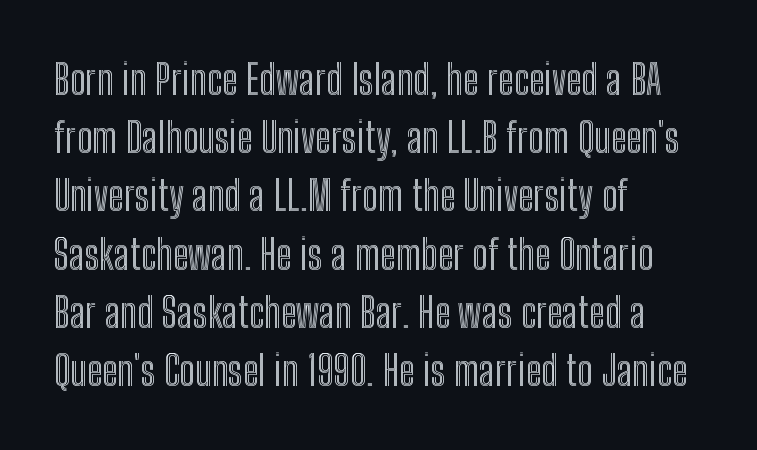
If you drew a line through each stem, it would be perfectly vertical. The letters advance in unequal steps, a hallmark of proportional type. Interline gaps are of average width in this sample. Only glyphs here, with clear space below each row. The rendering keeps characters at their native spacing. This rendering uses left alignment, leaving the right contour irregular.
